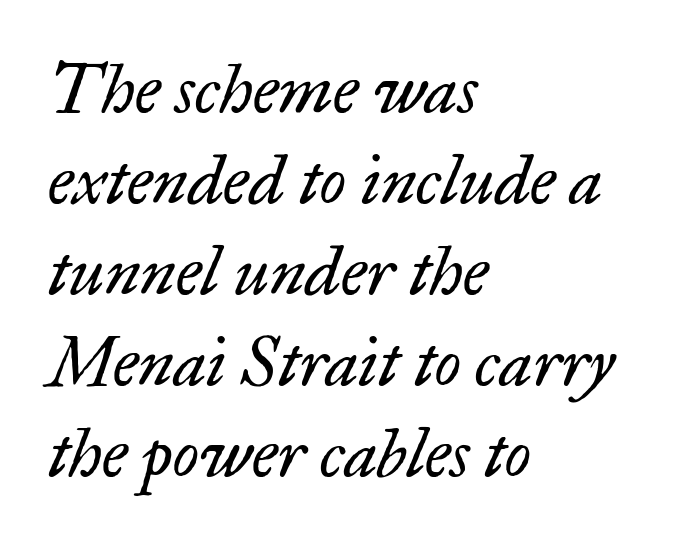
These lines sit exactly where default settings would place them. Caption: face not bold, strokes unweighted. The rag falls on the right side of this text block. Short note: letters normally spaced. Serifs: yes, visible at the terminals of the letterforms.
